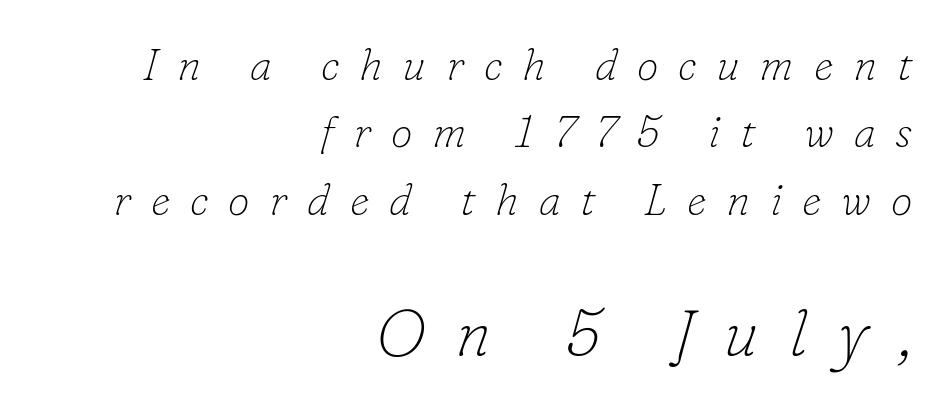
The image shows 66 px thin serif type, italic (leaning right); set right-aligned, normal line spacing (1.53x), unusually wide letter spacing (+0.45 em), not underlined; the second (bottom) block is 1.5x larger; low stroke contrast and a small x-height.
